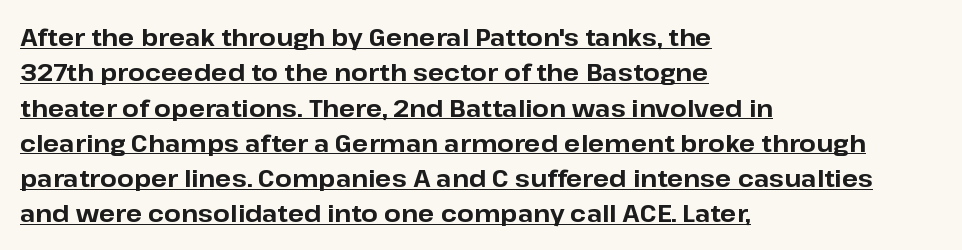
Beneath each row of characters lies a ruled line. The line-height multiplier appears to be the usual default. Thick stems and heavy bowls — unmistakably bold. The font's upright variant was chosen for this text.
